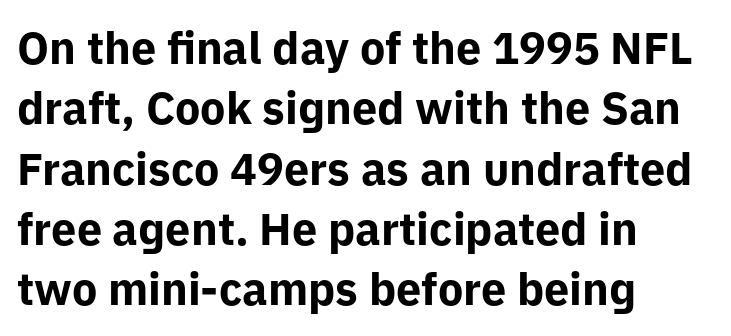
The image shows 45 px bold sans-serif type, upright; set left-aligned, normal line spacing (1.34x), normal letter spacing, not underlined; low stroke contrast and a medium x-height.
